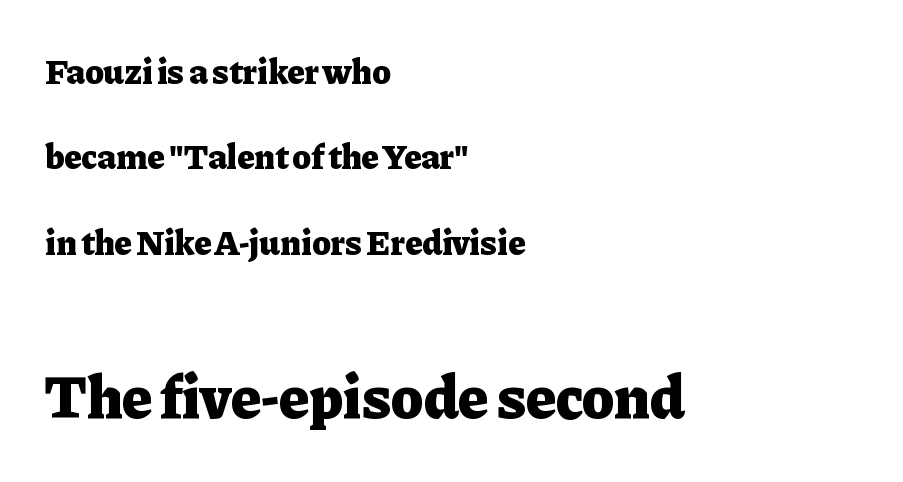
The image shows 61 px heavy serif type, upright; set left-aligned, loose line spacing (2.44x), normal letter spacing, not underlined; the second (bottom) block is 1.74x larger; low stroke contrast and a medium x-height.
